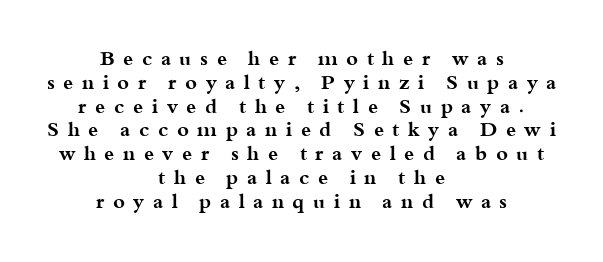
{"italic": "no", "bold": "yes", "underline": "no", "align": "center", "line_spacing_ratio": 1.19, "letter_spacing": "wide", "letter_spacing_em": 0.43, "glyph_px": 20}
